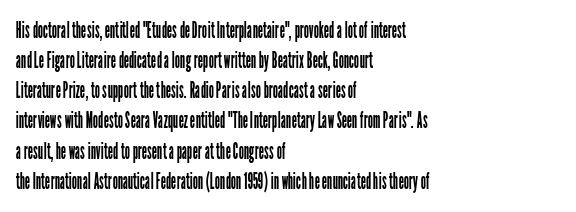
The image shows 23 px text type, upright; set left-aligned, normal line spacing (1.31x), normal letter spacing, not underlined.
